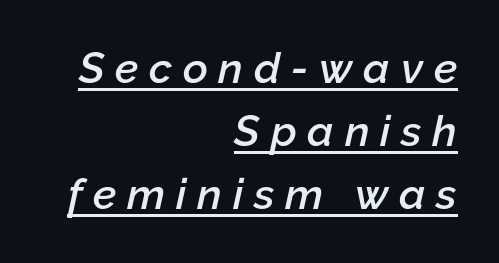
Line endings align vertically; line beginnings do not. A typesetter would call this leading conventional body-copy spacing. You can tell it's italic because the verticals aren't actually vertical. The passage shown is typed in a proportional face where columns would drift. The lettering is marked with a stroke running underneath it.
